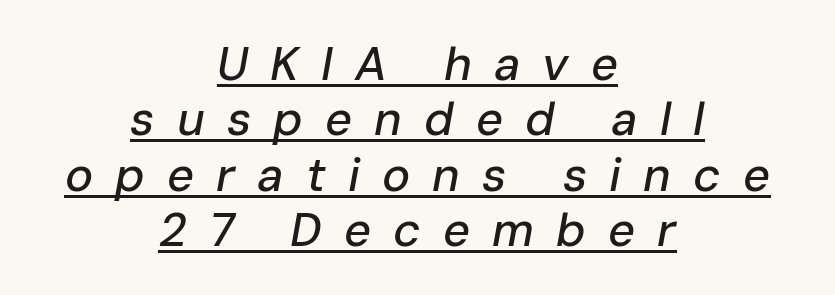
Q: Is the text italic (slanted)? A: Yes, it leans right by about 10 degrees.
Q: Is the text underlined? A: Yes.
Q: How is the paragraph aligned? A: Centered.
Q: Is the spacing between letters normal or unusually wide? A: Unusually wide.
Q: Width (condensed, normal, or wide)? A: Normal.
Q: Stroke contrast? A: Low.
Q: x-height? A: Medium.
Q: Monospaced? A: No.
